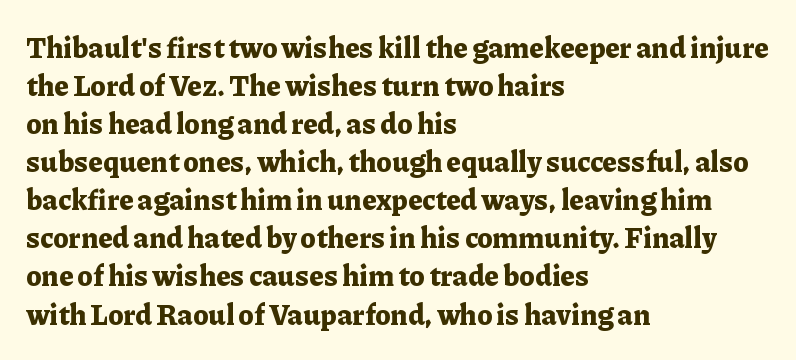
{"serif": "yes", "italic": "no", "bold": "yes", "weight": "bold", "width": "normal", "stroke_contrast": "low", "x_height": "medium", "monospaced": "no", "underline": "no", "align": "left", "line_spacing": "normal", "line_spacing_ratio": 1.36, "letter_spacing": "normal", "letter_spacing_em": 0.0, "glyph_px": 28}
